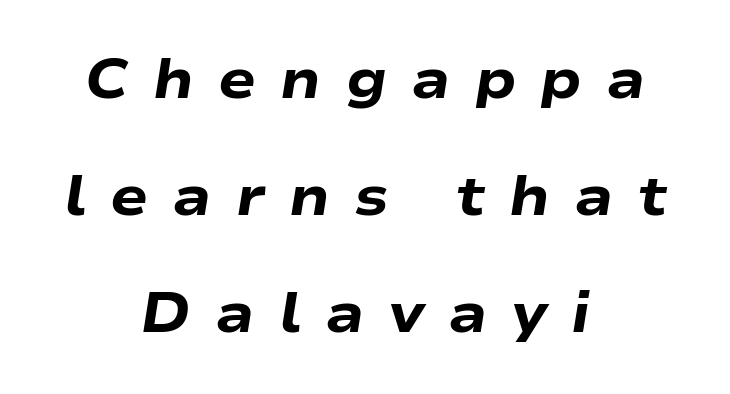
The text block is weighted toward neither margin, spreading evenly from the middle. Heavy-handed strokes throughout: this text is bold. Bare-footed words on every line. Notice how the stems are inclined rather than vertical — that's the hallmark of italics. Tracking here is generous; glyphs stand well apart from one another.
